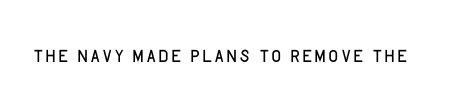
{"italic": "no", "bold": "no", "underline": "no", "letter_spacing": "normal", "letter_spacing_em": 0.0, "glyph_px": 27}
